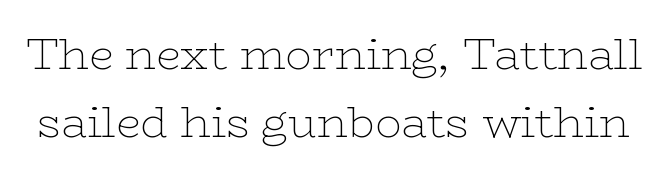
{"serif": "yes", "italic": "no", "bold": "no", "weight": "thin", "width": "wide", "stroke_contrast": "low", "x_height": "medium", "monospaced": "no", "underline": "no", "line_spacing": "normal", "line_spacing_ratio": 1.54, "letter_spacing": "normal", "letter_spacing_em": 0.0, "glyph_px": 44}
